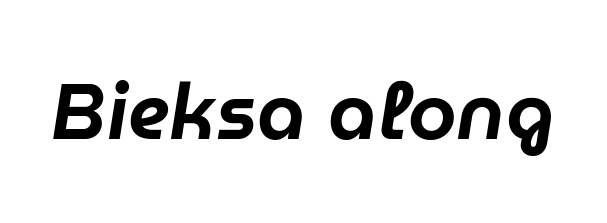
Q: Is the text italic (slanted)? A: Yes, it leans right by about 9 degrees.
Q: Is the text underlined? A: No.
Q: Is the spacing between letters normal or unusually wide? A: Normal.
Q: Width (condensed, normal, or wide)? A: Normal.
Q: Stroke contrast? A: Low.
Q: x-height? A: Medium.
Q: Monospaced? A: No.
